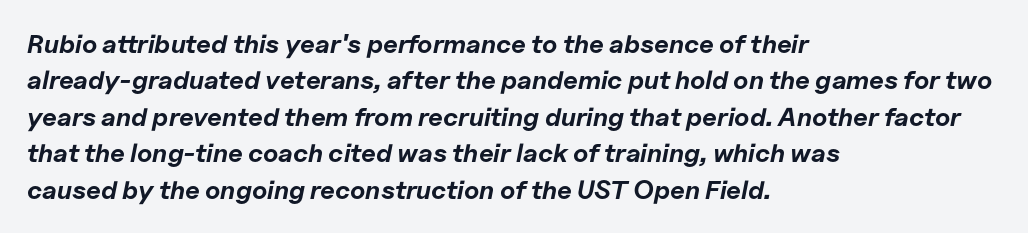
Horizontal alignment here is leftward, the default for most running prose. The rendering applies a slant to the glyphs. Default kerning and tracking; the words read as compact shapes. The line-height multiplier appears to be the usual default. The characters look thick and weighty, a clear bold. The words here are not underlined.
